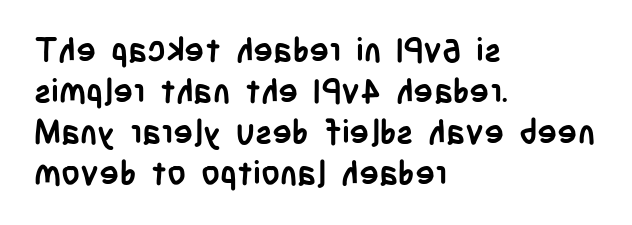
The passage shown is typeset with a sans-serif family. As a designer I'd log this as weight 700, bold. Glyph-to-glyph distance matches everyday printed text. The type sits square on the baseline with zero lean. Is the block centered? No — it sits flush against the left margin.
